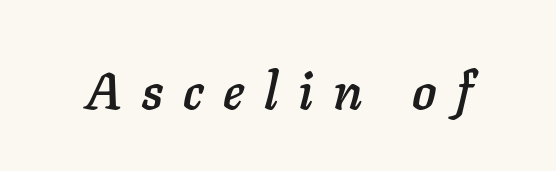
{"italic": "yes", "lean": "right", "slant_degrees": 11, "width": "normal", "stroke_contrast": "low", "x_height": "medium", "monospaced": "no", "underline": "no", "letter_spacing": "wide", "letter_spacing_em": 0.39, "glyph_px": 51}
